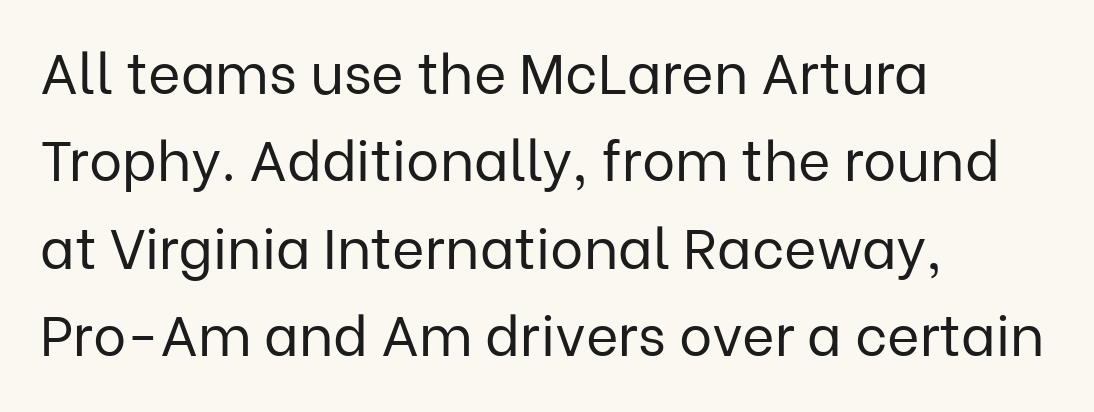
Q: Is the text bold? A: No.
Q: Is the text italic (slanted)? A: No, it is upright.
Q: Is the typeface a serif or a sans-serif typeface? A: Sans-serif.
Q: Is the text underlined? A: No.
Q: How is the paragraph aligned? A: Left-aligned.
Q: Is the spacing between letters normal or unusually wide? A: Normal.
Q: Is the spacing between lines tight, normal or loose? A: Normal.
Q: Width (condensed, normal, or wide)? A: Normal.
Q: Stroke contrast? A: Low.
Q: x-height? A: Medium.
Q: Monospaced? A: No.
